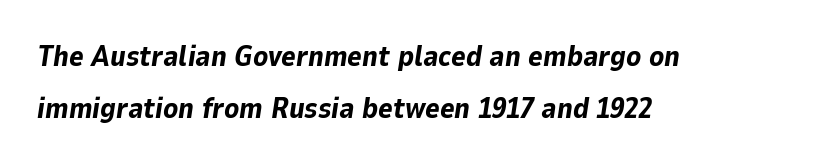
A bare baseline throughout the passage. The letters advance in unequal steps, a hallmark of proportional type. The whole block is typeset with a tilt. Typesetter's note: full bold, strokes at maximum text heaviness. Short and long lines alike share a common starting point at left. This sample uses plain, unmodified letter spacing.
